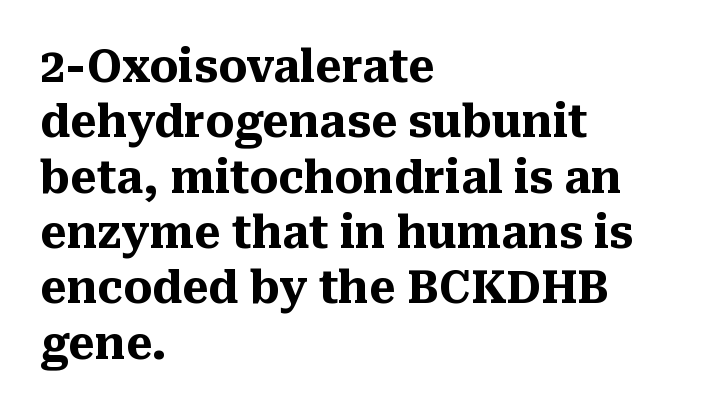
Q: Is the text bold? A: Yes.
Q: Is the text italic (slanted)? A: No, it is upright.
Q: Is the typeface a serif or a sans-serif typeface? A: Serif.
Q: Is the text underlined? A: No.
Q: How is the paragraph aligned? A: Left-aligned.
Q: Is the spacing between letters normal or unusually wide? A: Normal.
Q: Width (condensed, normal, or wide)? A: Normal.
Q: Stroke contrast? A: Medium.
Q: x-height? A: Medium.
Q: Monospaced? A: No.
